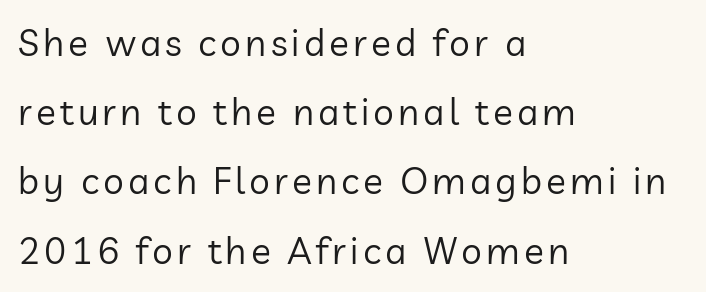
Glance below the letters and you will spot only blank space. Is this a fixed-width face? No — the glyphs have proportional, varying widths. Stems here are at most as thick as an everyday book face. This sample uses an upright cut, with every glyph sitting square on the baseline.
